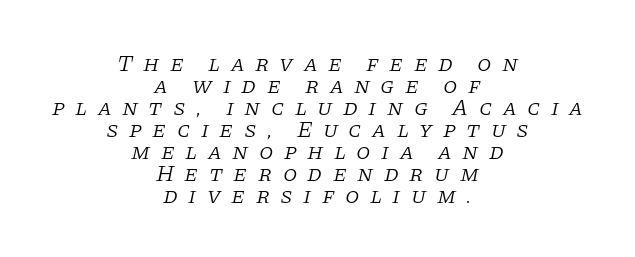
The image shows 23 px text type, italic (leaning right); set centered, tight line spacing (0.96x), unusually wide letter spacing (+0.45 em), not underlined.
